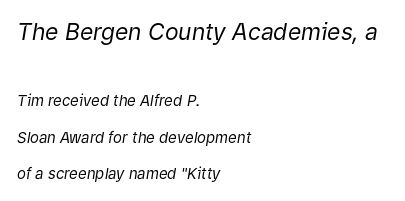
These lines are set flush left with a ragged right edge. Tracking here is standard; glyphs follow each other at the usual distance. The space directly below the letters is spotless. You can tell it's italic because the verticals aren't actually vertical.
